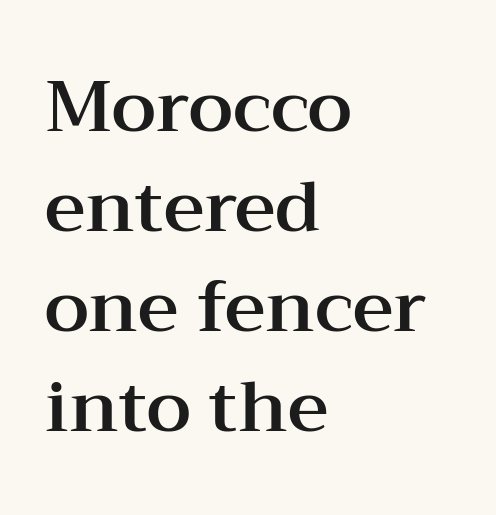
The leading is moderate, giving the passage an even texture. The face used here is proportionally spaced, like ordinary book or web type. I'd call this a serif setting — the letters wear small feet. Reading down the block, your eye returns to a fixed left position each line. The type is set solid horizontally, with unmodified tracking.
